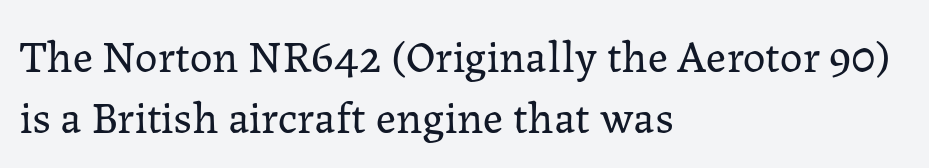
Q: Is the text bold? A: No.
Q: Is the text italic (slanted)? A: No, it is upright.
Q: Is the typeface a serif or a sans-serif typeface? A: Serif.
Q: Is the text underlined? A: No.
Q: How is the paragraph aligned? A: Left-aligned.
Q: Is the spacing between letters normal or unusually wide? A: Normal.
Q: Is the spacing between lines tight, normal or loose? A: Normal.
Q: Width (condensed, normal, or wide)? A: Normal.
Q: Stroke contrast? A: Low.
Q: x-height? A: Medium.
Q: Monospaced? A: No.
